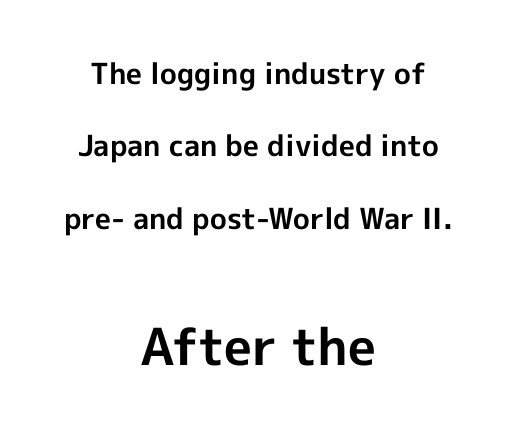
Q: Is the text bold? A: Yes.
Q: Is the text italic (slanted)? A: No, it is upright.
Q: Is the typeface a serif or a sans-serif typeface? A: Sans-serif.
Q: Is the text underlined? A: No.
Q: How is the paragraph aligned? A: Centered.
Q: Is the spacing between letters normal or unusually wide? A: Normal.
Q: Is the spacing between lines tight, normal or loose? A: Loose.
Q: Which block of text is set in a larger size, the first (top) or the second (bottom)? A: The second (bottom) one.
Q: Width (condensed, normal, or wide)? A: Normal.
Q: x-height? A: Medium.
Q: Monospaced? A: No.
